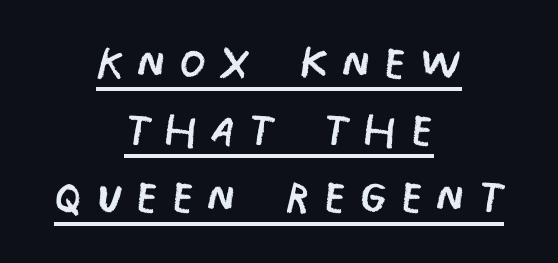
The image shows 61 px regular-weight, condensed sans-serif type; set centered, tight line spacing (1.1x), unusually wide letter spacing (+0.2 em), underlined; low stroke contrast and a large x-height.
